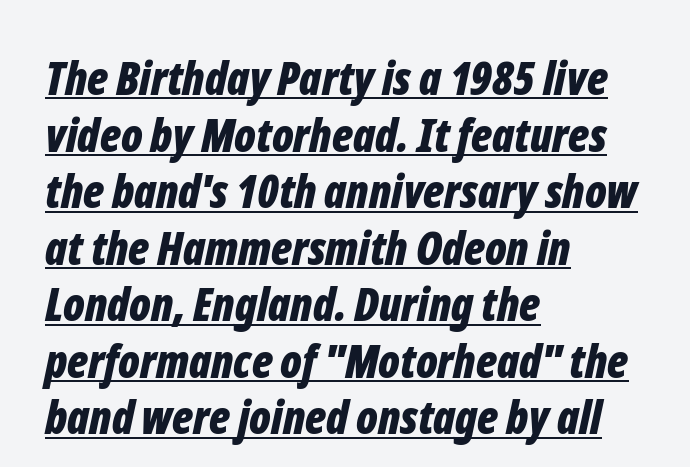
Beneath each row of characters lies a ruled line. The rendering anchors every line to the left-hand side. The axis of the letterforms is tilted away from vertical. The letterforms sit shoulder to shoulder at normal distance. Is this a fixed-width face? No — the glyphs have proportional, varying widths.
